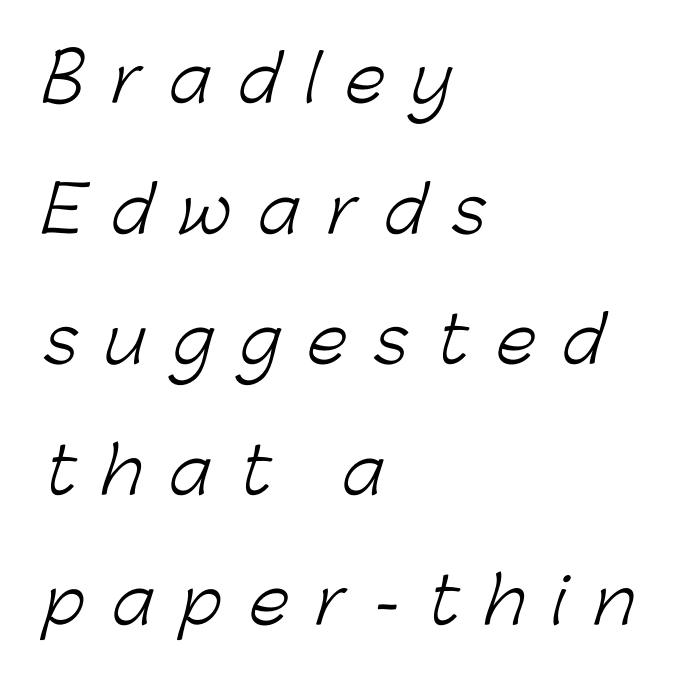
{"serif": "no", "bold": "no", "weight": "light", "width": "normal", "stroke_contrast": "low", "x_height": "medium", "monospaced": "no", "underline": "no", "align": "left", "line_spacing": "loose", "line_spacing_ratio": 2.04, "letter_spacing": "wide", "letter_spacing_em": 0.43, "glyph_px": 64}
